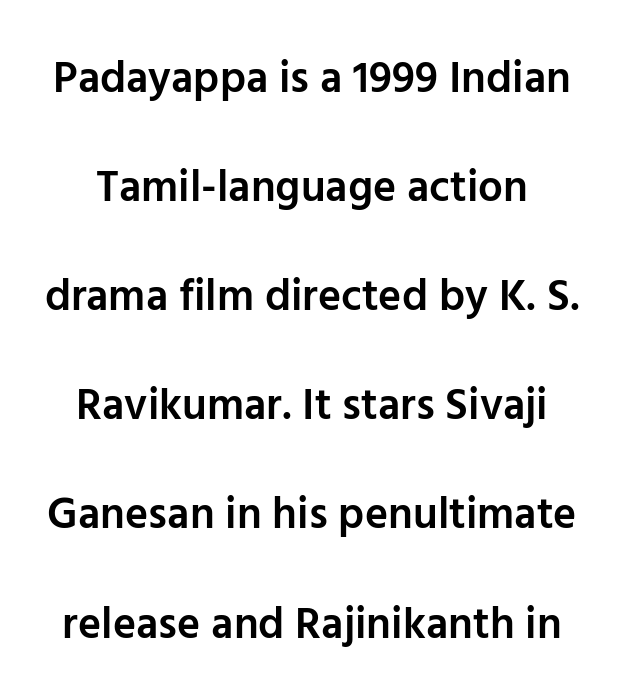
Q: Is the text bold? A: Semi-bold.
Q: Is the text italic (slanted)? A: No, it is upright.
Q: Is the typeface a serif or a sans-serif typeface? A: Sans-serif.
Q: Is the text underlined? A: No.
Q: Is the spacing between letters normal or unusually wide? A: Normal.
Q: Is the spacing between lines tight, normal or loose? A: Loose.
Q: Width (condensed, normal, or wide)? A: Normal.
Q: Stroke contrast? A: Low.
Q: x-height? A: Medium.
Q: Monospaced? A: No.
